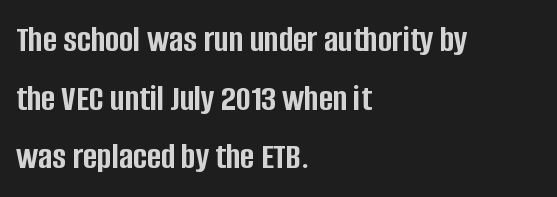
{"serif": "no", "italic": "no", "bold": "yes", "weight": "semibold", "width": "condensed", "stroke_contrast": "low", "x_height": "large", "monospaced": "no", "underline": "no", "align": "left", "line_spacing": "normal", "line_spacing_ratio": 1.54, "letter_spacing": "normal", "letter_spacing_em": 0.0, "glyph_px": 38}
